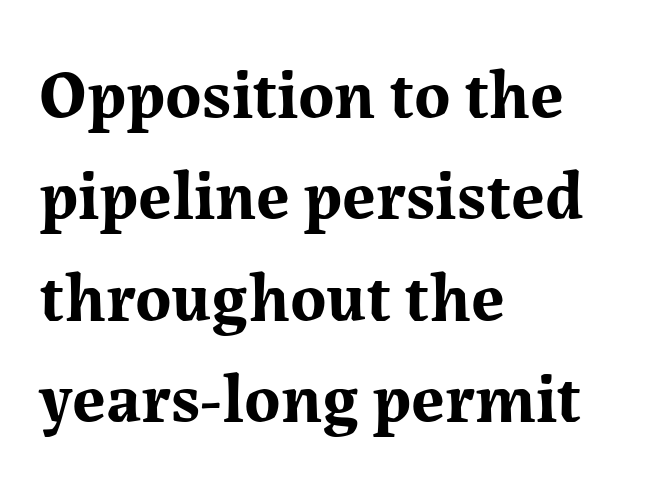
Q: Is the text bold? A: Yes.
Q: Is the text italic (slanted)? A: No, it is upright.
Q: Is the typeface a serif or a sans-serif typeface? A: Serif.
Q: Is the text underlined? A: No.
Q: How is the paragraph aligned? A: Left-aligned.
Q: Is the spacing between letters normal or unusually wide? A: Normal.
Q: Is the spacing between lines tight, normal or loose? A: Normal.
Q: Width (condensed, normal, or wide)? A: Normal.
Q: Stroke contrast? A: Medium.
Q: x-height? A: Medium.
Q: Monospaced? A: No.
